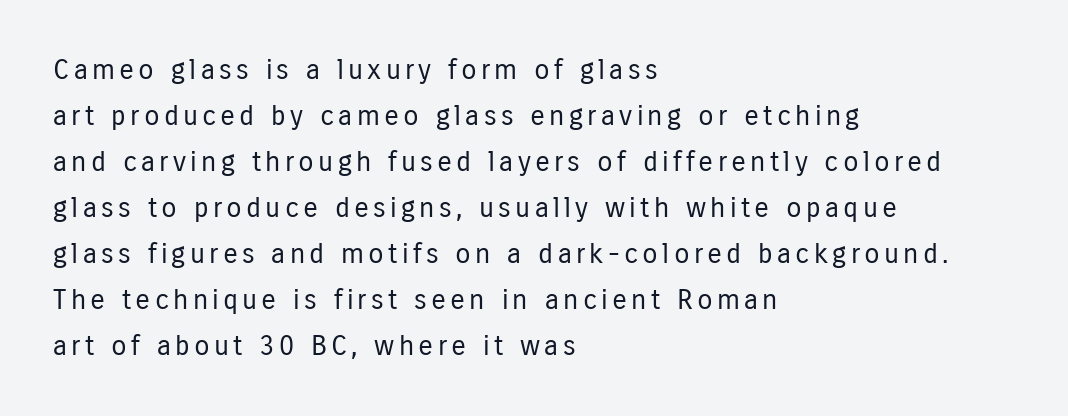
Q: Is the text bold? A: No.
Q: Is the text italic (slanted)? A: No, it is upright.
Q: Is the typeface a serif or a sans-serif typeface? A: Sans-serif.
Q: Is the text underlined? A: No.
Q: How is the paragraph aligned? A: Left-aligned.
Q: Is the spacing between lines tight, normal or loose? A: Normal.
Q: Width (condensed, normal, or wide)? A: Condensed.
Q: Stroke contrast? A: Low.
Q: x-height? A: Medium.
Q: Monospaced? A: No.
